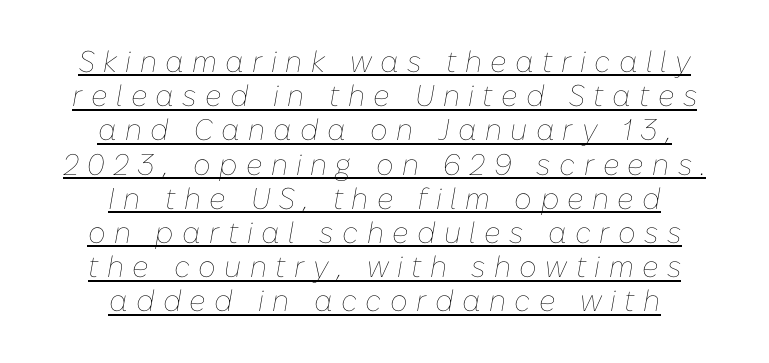
{"italic": "yes", "lean": "right", "slant_degrees": 10, "bold": "no", "weight": "thin", "width": "normal", "stroke_contrast": "low", "x_height": "medium", "monospaced": "no", "underline": "yes", "align": "center", "line_spacing": "tight", "line_spacing_ratio": 1.14, "letter_spacing": "wide", "letter_spacing_em": 0.28, "glyph_px": 30}
